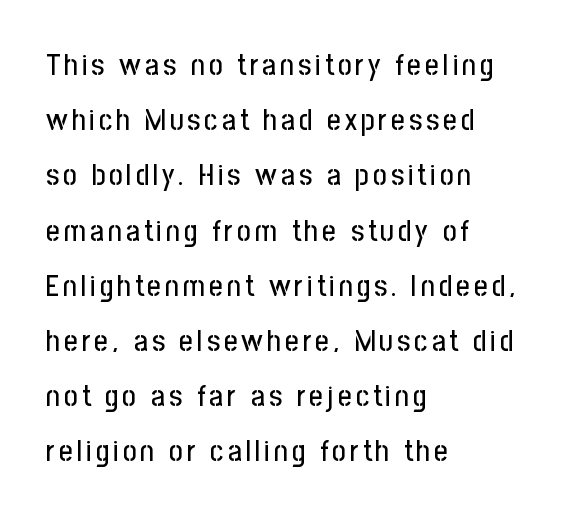
{"serif": "no", "italic": "no", "width": "condensed", "stroke_contrast": "low", "x_height": "medium", "monospaced": "no", "underline": "no", "align": "left", "line_spacing_ratio": 1.84, "glyph_px": 30}
